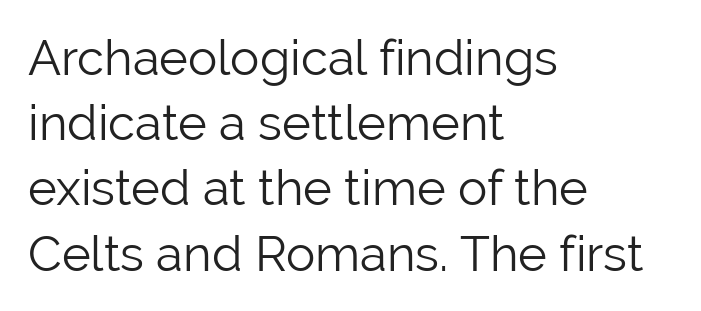
Q: Is the text bold? A: No.
Q: Is the text italic (slanted)? A: No, it is upright.
Q: Is the typeface a serif or a sans-serif typeface? A: Sans-serif.
Q: Is the text underlined? A: No.
Q: How is the paragraph aligned? A: Left-aligned.
Q: Is the spacing between letters normal or unusually wide? A: Normal.
Q: Is the spacing between lines tight, normal or loose? A: Normal.
Q: Width (condensed, normal, or wide)? A: Normal.
Q: Stroke contrast? A: Low.
Q: x-height? A: Medium.
Q: Monospaced? A: No.
